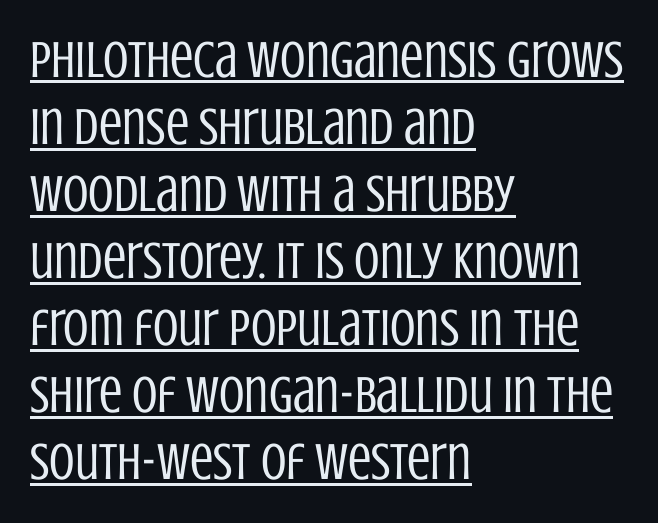
{"serif": "no", "italic": "no", "bold": "no", "weight": "regular", "width": "condensed", "stroke_contrast": "low", "x_height": "large", "monospaced": "no", "underline": "yes", "align": "left", "line_spacing": "normal", "line_spacing_ratio": 1.29, "letter_spacing": "normal", "letter_spacing_em": 0.0, "glyph_px": 52}
